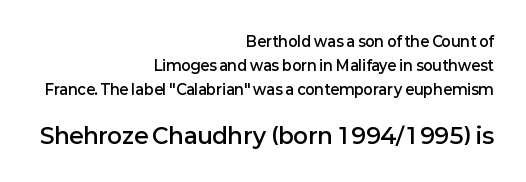
Q: Is the text bold? A: Semi-bold.
Q: Is the text italic (slanted)? A: No, it is upright.
Q: Is the text underlined? A: No.
Q: How is the paragraph aligned? A: Right-aligned.
Q: Is the spacing between letters normal or unusually wide? A: Normal.
Q: Is the spacing between lines tight, normal or loose? A: Normal.
Q: Which block of text is set in a larger size, the first (top) or the second (bottom)? A: The second (bottom) one.
